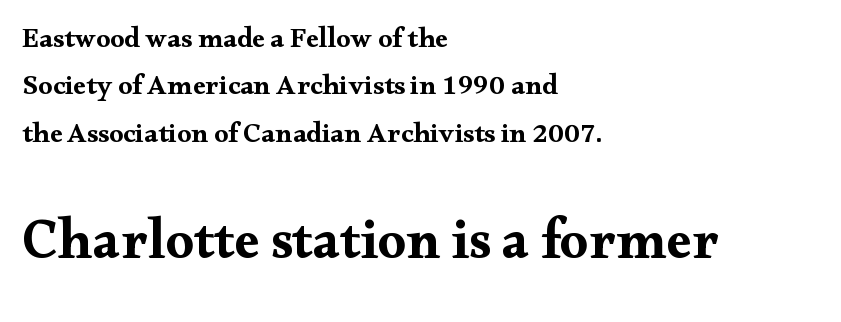
The image shows 56 px bold, wide serif type, upright; set left-aligned, normal line spacing (1.69x), normal letter spacing, not underlined; the second (bottom) block is 2.0x larger; medium stroke contrast and a small x-height.
